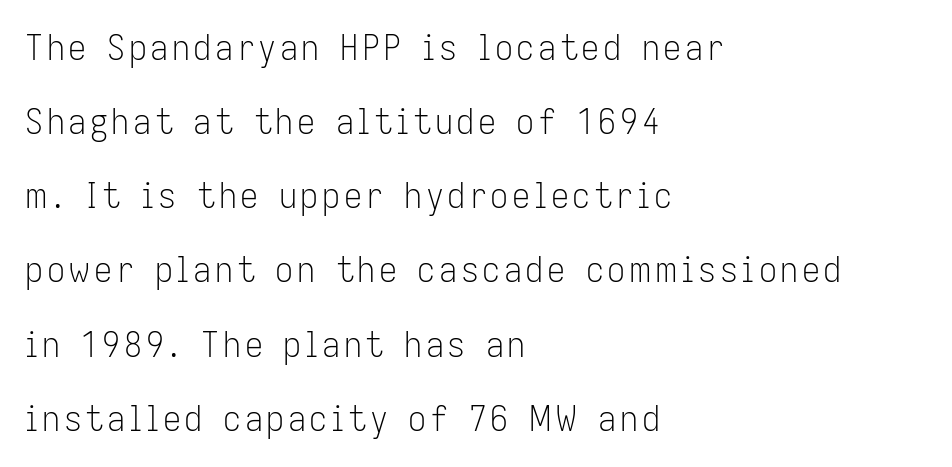
The image shows 36 px light, condensed sans-serif type, upright; set left-aligned, loose line spacing (2.06x), not underlined; low stroke contrast and a medium x-height.
